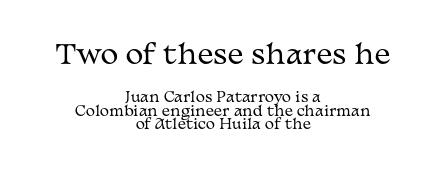
{"italic": "no", "bold": "no", "underline": "no", "align": "center", "line_spacing": "tight", "line_spacing_ratio": 0.98, "letter_spacing": "normal", "letter_spacing_em": 0.0, "larger_block": "first", "size_ratio": 1.93, "glyph_px": 27}
